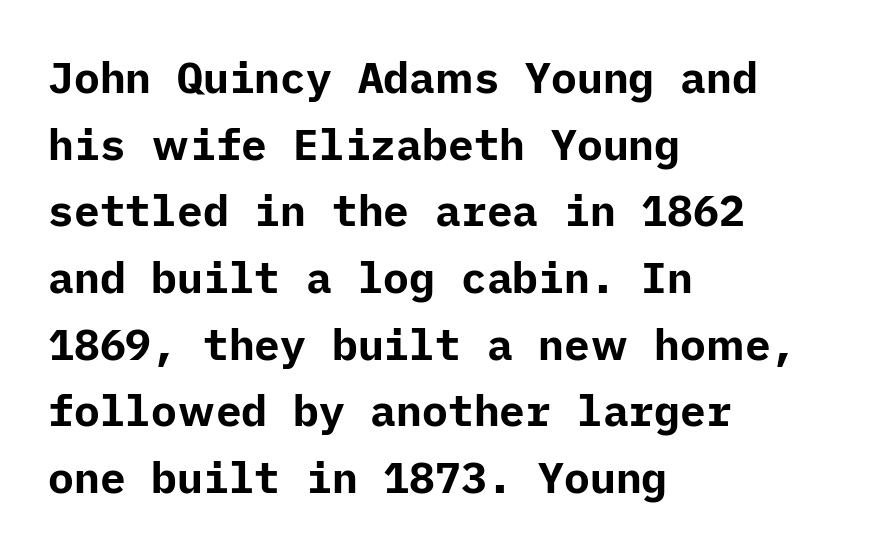
{"serif": "no", "italic": "no", "bold": "yes", "weight": "bold", "width": "normal", "stroke_contrast": "low", "x_height": "medium", "underline": "no", "align": "left", "line_spacing": "normal", "line_spacing_ratio": 1.55, "letter_spacing": "normal", "letter_spacing_em": 0.0, "glyph_px": 43}
